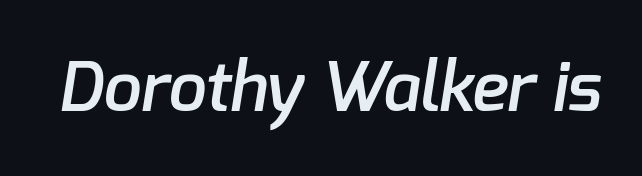
Character widths vary here, with narrow letters taking less room than wide ones. The letters sit at their default tracking, neither squeezed nor spread. The font family rendered here belongs to the sans-serif group. Firm but not heavy-handed strokes: this text is semibold.
